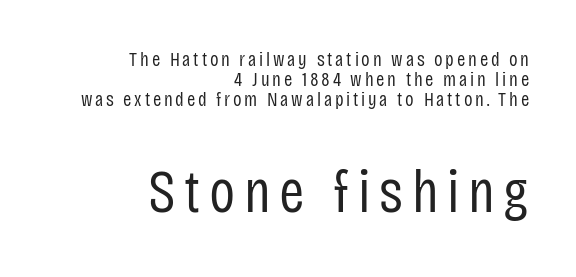
The image shows 61 px regular-weight, condensed sans-serif type, upright; set right-aligned, tight line spacing (0.99x), not underlined; the second (bottom) block is 3.05x larger; low stroke contrast and a large x-height.
